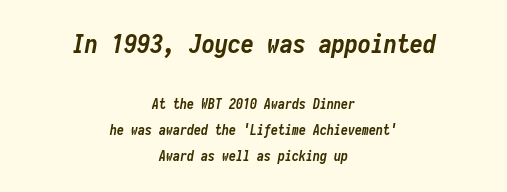
{"italic": "yes", "lean": "right", "slant_degrees": 10, "bold": "yes", "underline": "no", "align": "center", "line_spacing_ratio": 1.83, "letter_spacing": "normal", "letter_spacing_em": 0.0, "larger_block": "first", "size_ratio": 1.86, "glyph_px": 26}
